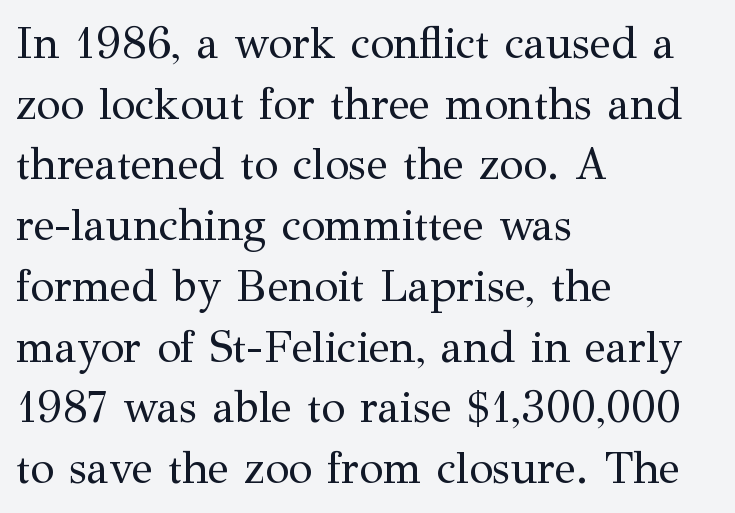
Q: Is the text bold? A: No.
Q: Is the text italic (slanted)? A: No, it is upright.
Q: Is the typeface a serif or a sans-serif typeface? A: Serif.
Q: Is the text underlined? A: No.
Q: How is the paragraph aligned? A: Left-aligned.
Q: Is the spacing between letters normal or unusually wide? A: Normal.
Q: Is the spacing between lines tight, normal or loose? A: Normal.
Q: Width (condensed, normal, or wide)? A: Normal.
Q: Stroke contrast? A: Medium.
Q: x-height? A: Medium.
Q: Monospaced? A: No.
